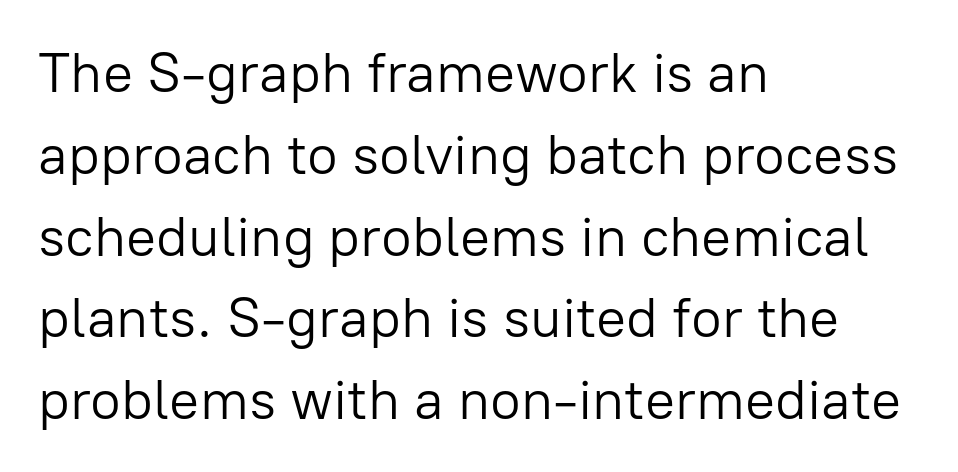
The image shows 56 px light sans-serif type, upright; set left-aligned, normal line spacing (1.46x), normal letter spacing, not underlined; low stroke contrast and a medium x-height.
